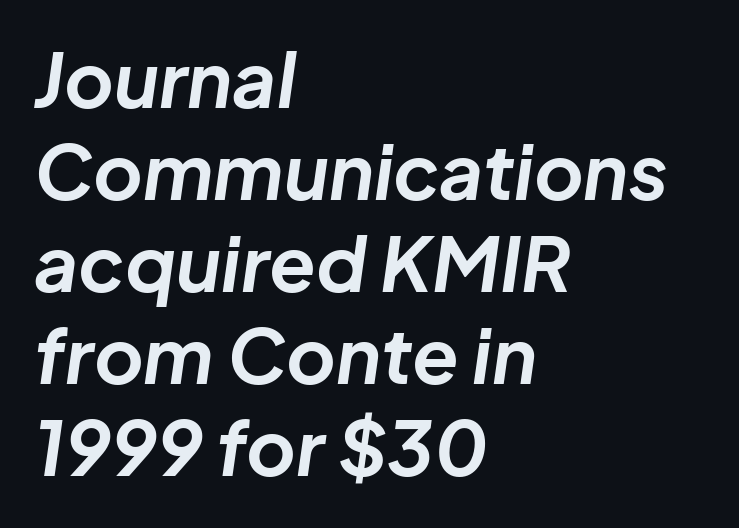
{"italic": "yes", "lean": "right", "slant_degrees": 8, "bold": "yes", "weight": "bold", "width": "normal", "stroke_contrast": "low", "x_height": "medium", "monospaced": "no", "underline": "no", "align": "left", "line_spacing_ratio": 1.21, "letter_spacing": "normal", "letter_spacing_em": 0.0, "glyph_px": 76}
